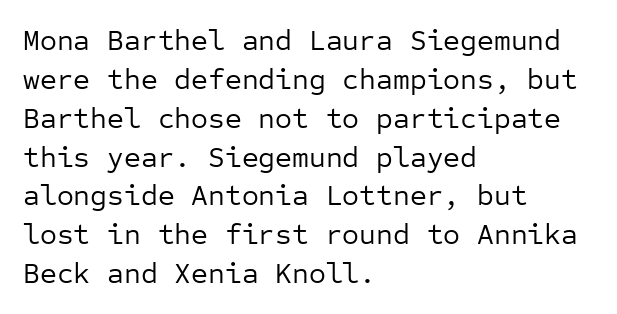
In terms of posture, this sample is upright. Vertically, the passage feels balanced, rows spaced as you'd expect. Stems here are at most as thick as an everyday book face. Here the designer chose a console-style face with uniform glyph widths. The horizontal fit of the characters is conventional and even. The ragged edge is on the right, which tells us the setting is flush left.
